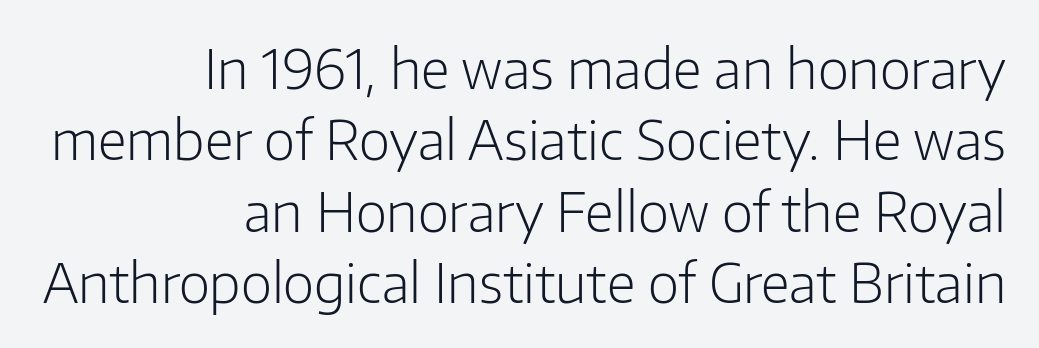
Q: Is the text bold? A: No.
Q: Is the text italic (slanted)? A: No, it is upright.
Q: Is the typeface a serif or a sans-serif typeface? A: Sans-serif.
Q: Is the text underlined? A: No.
Q: How is the paragraph aligned? A: Right-aligned.
Q: Is the spacing between letters normal or unusually wide? A: Normal.
Q: Is the spacing between lines tight, normal or loose? A: Normal.
Q: Width (condensed, normal, or wide)? A: Normal.
Q: Stroke contrast? A: Low.
Q: x-height? A: Medium.
Q: Monospaced? A: No.
